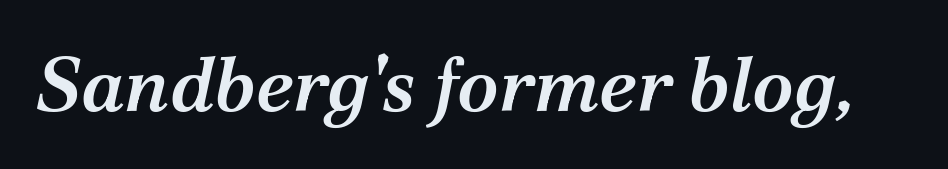
These lines carry some extra weight — a demibold, not a full bold. Rendered with sloped, italic letterforms. Yep, those are serifs on the letters. Default kerning and tracking; the words read as compact shapes.
